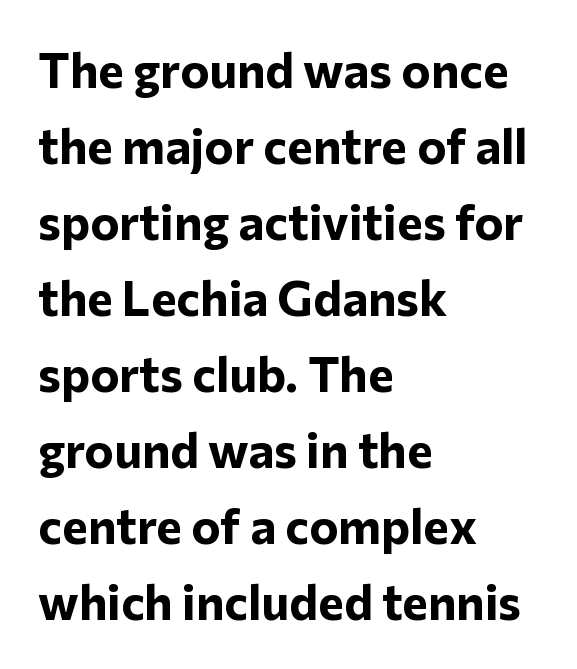
Q: Is the text bold? A: Yes.
Q: Is the text italic (slanted)? A: No, it is upright.
Q: Is the typeface a serif or a sans-serif typeface? A: Sans-serif.
Q: Is the text underlined? A: No.
Q: How is the paragraph aligned? A: Left-aligned.
Q: Is the spacing between letters normal or unusually wide? A: Normal.
Q: Is the spacing between lines tight, normal or loose? A: Normal.
Q: Width (condensed, normal, or wide)? A: Normal.
Q: Stroke contrast? A: Low.
Q: x-height? A: Medium.
Q: Monospaced? A: No.
